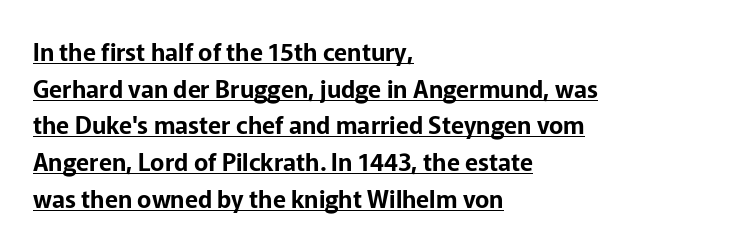
The horizontal fit of the characters is conventional and even. Underline: present. Regular leading. These lines were composed using upright roman letters.
